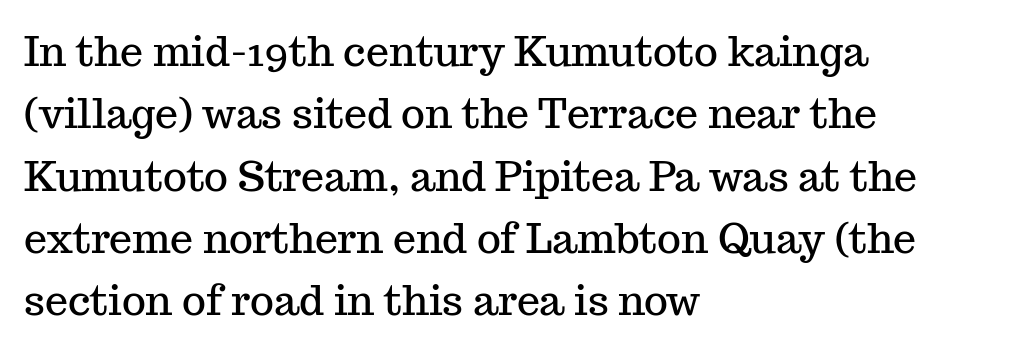
The letters sit at their default tracking, neither squeezed nor spread. The vertical gap from one line to the next is medium. The lines are quadded left. You could not count columns in this text — the font is proportionally spaced. A bare baseline throughout the passage.
